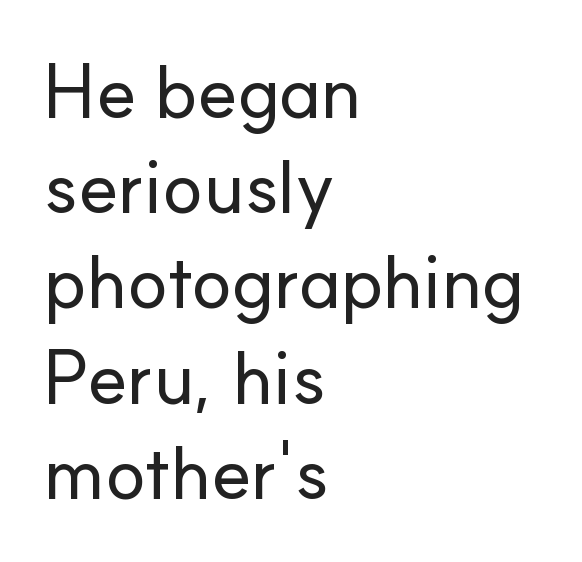
{"serif": "no", "italic": "no", "width": "normal", "stroke_contrast": "low", "x_height": "small", "monospaced": "no", "underline": "no", "align": "left", "line_spacing": "normal", "line_spacing_ratio": 1.27, "letter_spacing": "normal", "letter_spacing_em": 0.0, "glyph_px": 75}
